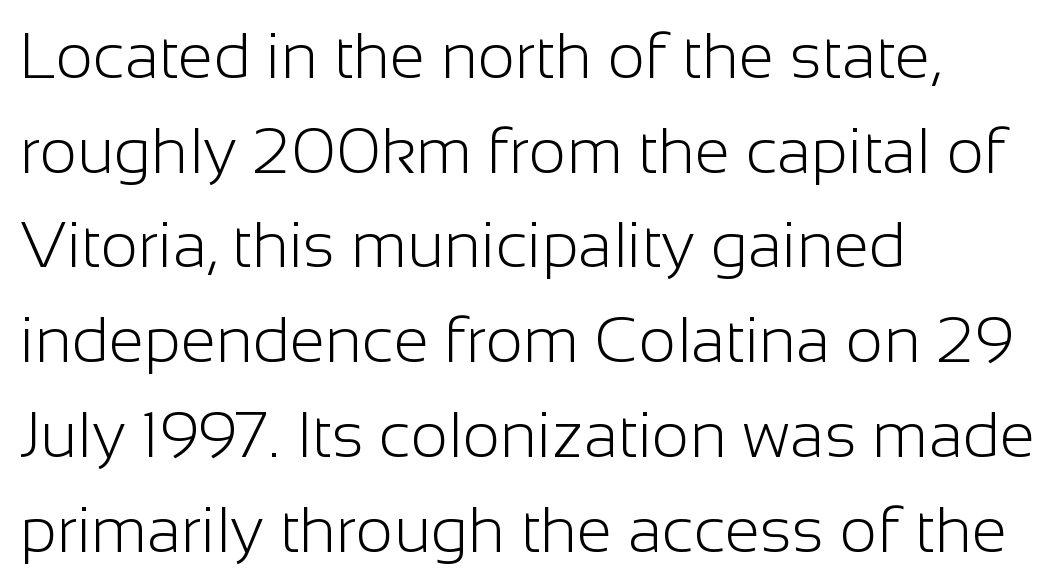
{"serif": "no", "italic": "no", "bold": "no", "weight": "light", "width": "normal", "stroke_contrast": "low", "x_height": "medium", "monospaced": "no", "underline": "no", "align": "left", "line_spacing": "normal", "line_spacing_ratio": 1.48, "letter_spacing": "normal", "letter_spacing_em": 0.0, "glyph_px": 64}
